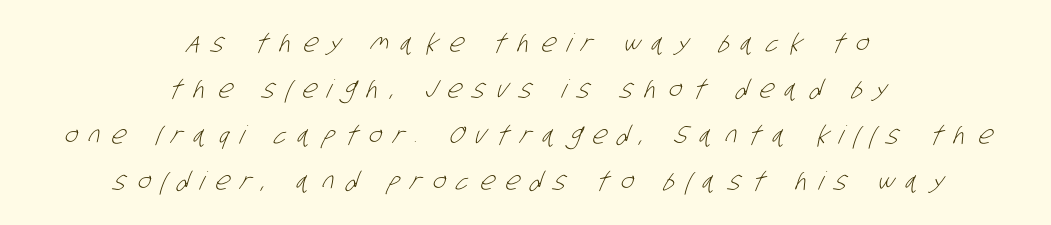
Q: Is the text bold? A: No.
Q: Is the text underlined? A: No.
Q: How is the paragraph aligned? A: Centered.
Q: Is the spacing between letters normal or unusually wide? A: Unusually wide.
